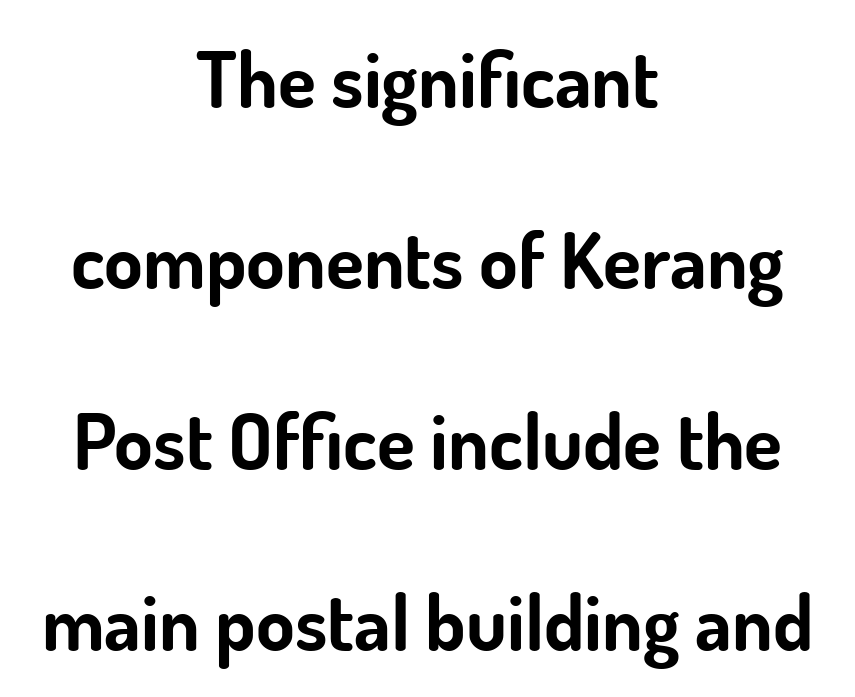
The letters are bold, with thick, heavy strokes. A typesetter would mark this as roman, not italic. Tracking value appears to be zero — textbook default spacing. Does the copy run flush right? No — it is centered line by line. The space between consecutive lines is lavish. Character widths vary here, with narrow letters taking less room than wide ones.
